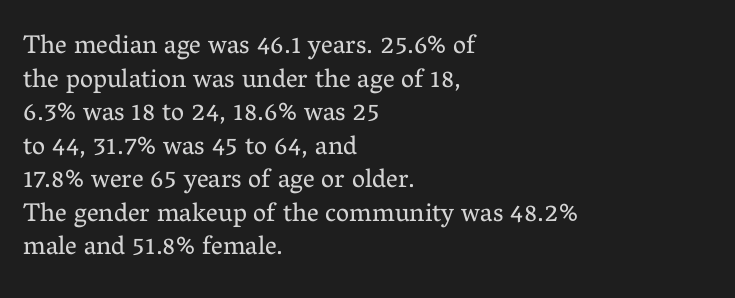
Interline gaps are of average width in this sample. In terms of posture, this sample is upright. Teacher's note: observe the even left margin — that is flush-left alignment. The cut favours lightness, reaching ordinary text weight at its darkest.
